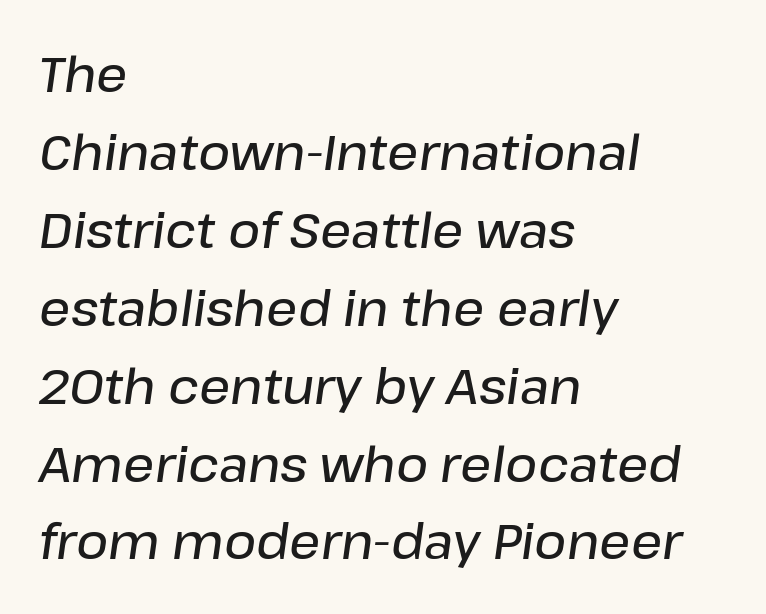
The image shows 49 px semibold type, italic (leaning right); set left-aligned, normal line spacing (1.59x), normal letter spacing, not underlined; low stroke contrast and a medium x-height.
